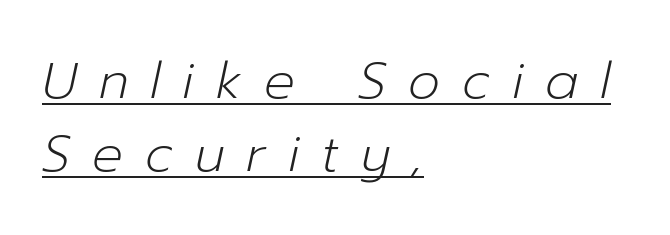
The image shows 51 px light type, italic (leaning right); set left-aligned, normal line spacing (1.43x), unusually wide letter spacing (+0.43 em), underlined; low stroke contrast and a medium x-height.
